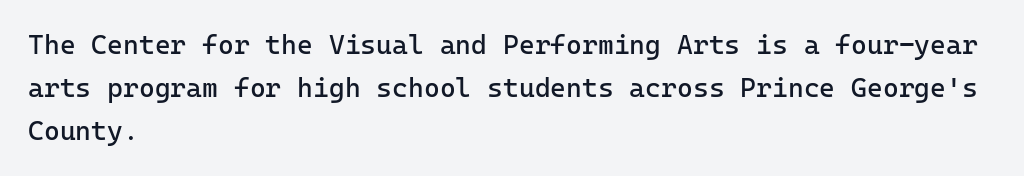
The image shows 27 px text type, upright; set left-aligned, normal line spacing (1.6x), normal letter spacing, not underlined.
